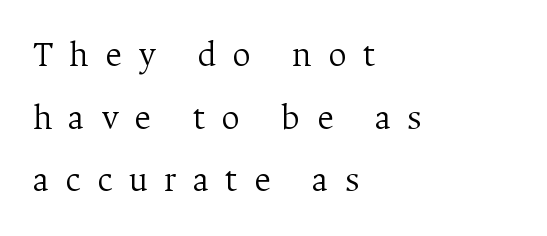
Characters remain perfectly vertical along every line. Spacing verdict: proportional, widths tailored to each character. Loose tracking; the words dissolve into strings of separated letters. The space directly below the letters is spotless. Horizontally, the lines are justified to the leading edge only.
